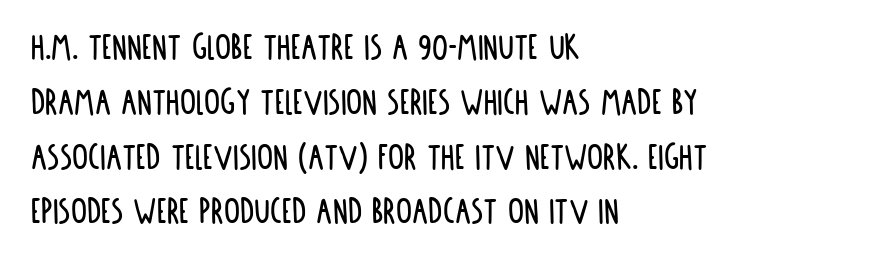
Is this a sans? Yes — the strokes have no serifs. Notice how the stems are strictly vertical — no italics here. Reading down the column, the eye jumps a familiar distance to each next line. A typesetter would call this proportional, since set widths differ per character.
